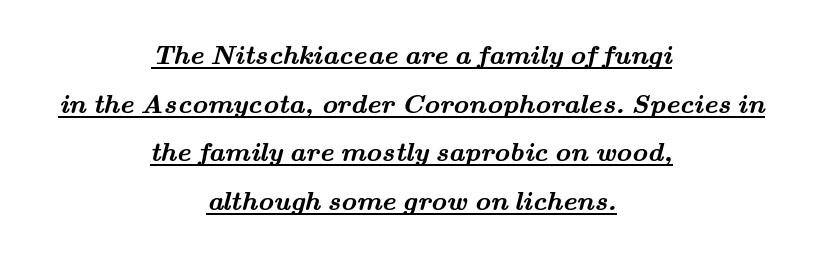
Q: Is the text bold? A: Yes.
Q: Is the text underlined? A: Yes.
Q: How is the paragraph aligned? A: Centered.
Q: Is the spacing between letters normal or unusually wide? A: Normal.
